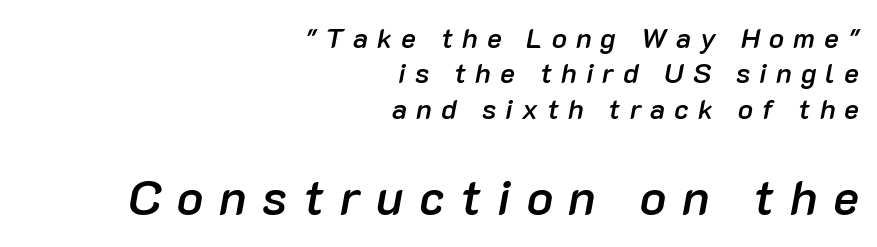
{"italic": "yes", "lean": "right", "slant_degrees": 10, "bold": "semi", "weight": "semibold", "width": "normal", "stroke_contrast": "low", "x_height": "medium", "monospaced": "no", "underline": "no", "align": "right", "line_spacing": "normal", "line_spacing_ratio": 1.26, "letter_spacing": "wide", "letter_spacing_em": 0.32, "larger_block": "second", "size_ratio": 1.75, "glyph_px": 49}
